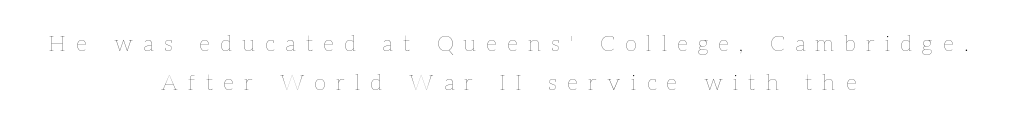
Q: Is the text bold? A: No.
Q: Is the text italic (slanted)? A: No, it is upright.
Q: Is the text underlined? A: No.
Q: How is the paragraph aligned? A: Centered.
Q: Is the spacing between letters normal or unusually wide? A: Unusually wide.
